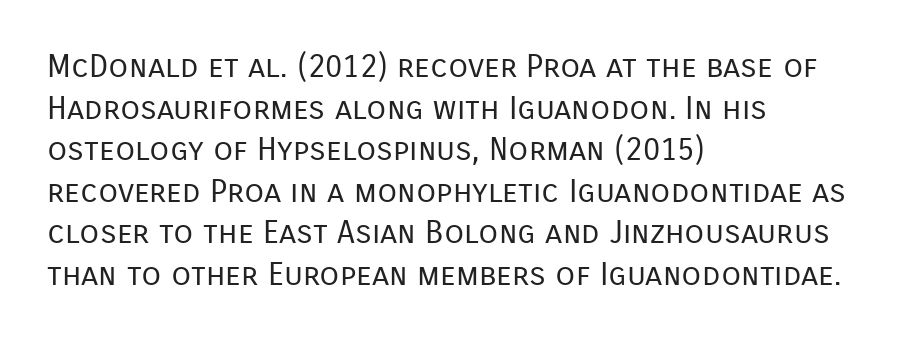
The image shows 32 px regular-weight sans-serif type, upright; set left-aligned, normal line spacing (1.3x), normal letter spacing, not underlined; low stroke contrast and a medium x-height.
